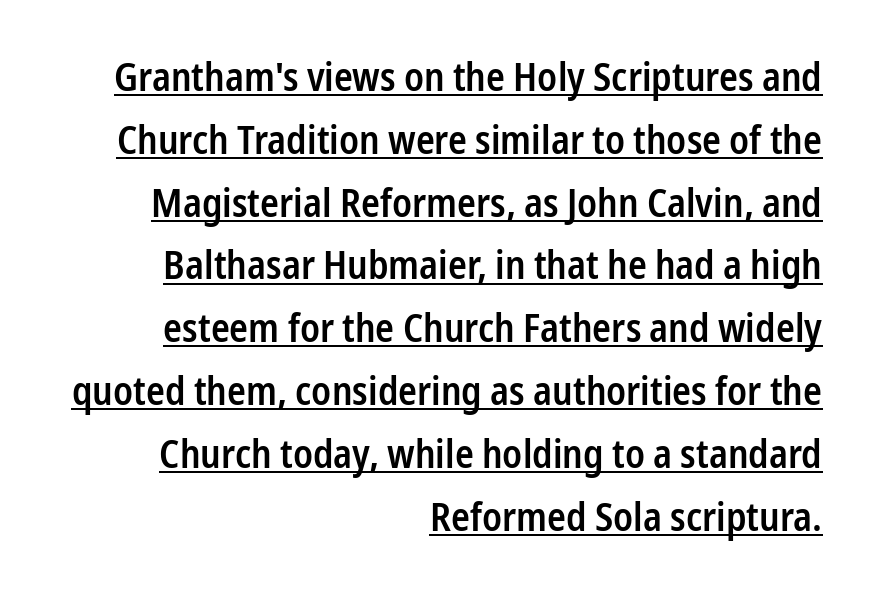
{"serif": "no", "italic": "no", "bold": "semi", "weight": "semibold", "width": "condensed", "stroke_contrast": "low", "x_height": "medium", "monospaced": "no", "underline": "yes", "align": "right", "line_spacing": "normal", "line_spacing_ratio": 1.61, "letter_spacing": "normal", "letter_spacing_em": 0.0, "glyph_px": 39}
